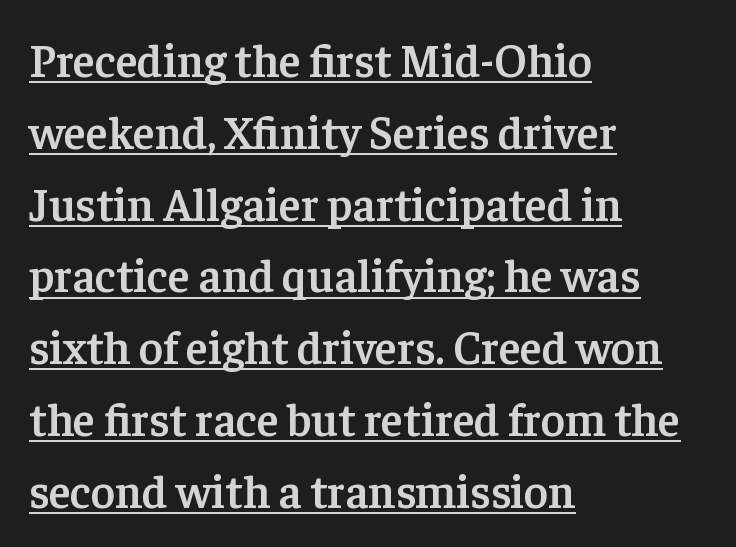
The image shows 46 px semibold serif type, upright; set left-aligned, normal line spacing (1.56x), normal letter spacing, underlined; low stroke contrast and a medium x-height.
